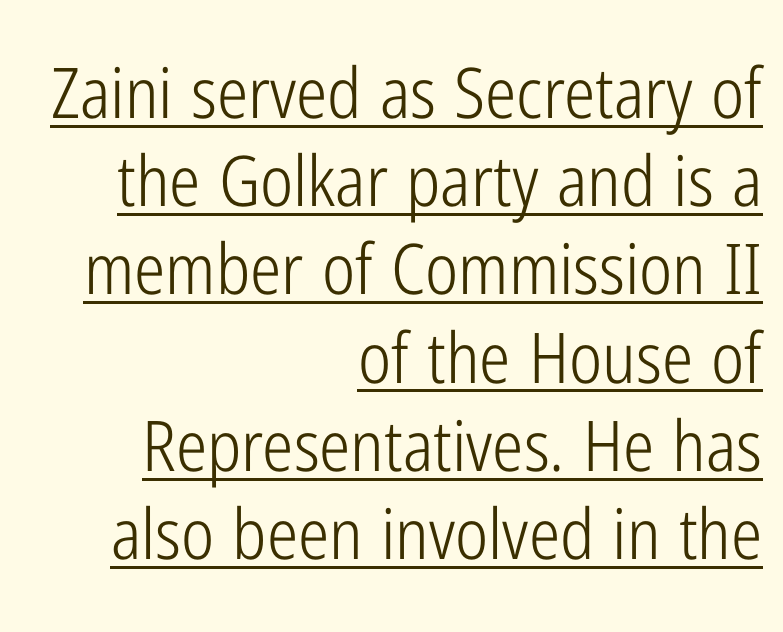
Q: Is the text bold? A: No.
Q: Is the text italic (slanted)? A: No, it is upright.
Q: Is the typeface a serif or a sans-serif typeface? A: Sans-serif.
Q: Is the text underlined? A: Yes.
Q: How is the paragraph aligned? A: Right-aligned.
Q: Is the spacing between letters normal or unusually wide? A: Normal.
Q: Is the spacing between lines tight, normal or loose? A: Normal.
Q: Width (condensed, normal, or wide)? A: Condensed.
Q: Stroke contrast? A: Low.
Q: x-height? A: Medium.
Q: Monospaced? A: No.
